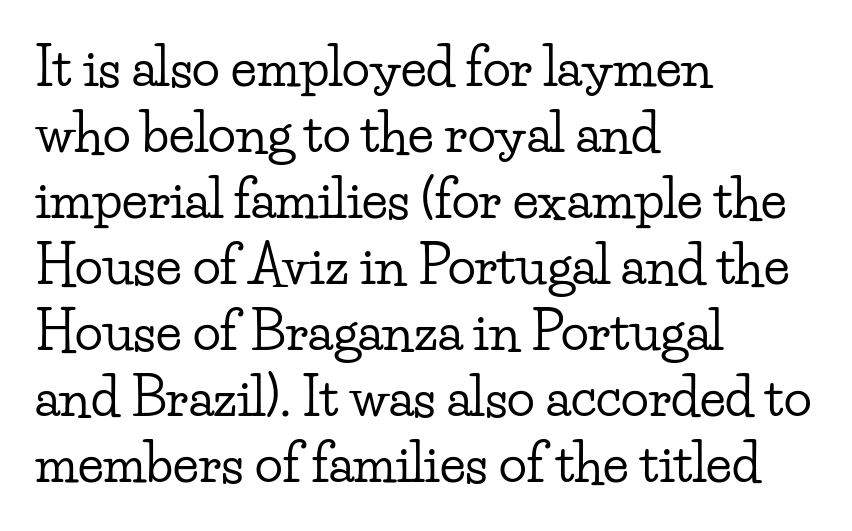
Q: Is the text italic (slanted)? A: No, it is upright.
Q: Is the typeface a serif or a sans-serif typeface? A: Serif.
Q: Is the text underlined? A: No.
Q: How is the paragraph aligned? A: Left-aligned.
Q: Is the spacing between letters normal or unusually wide? A: Normal.
Q: Is the spacing between lines tight, normal or loose? A: Normal.
Q: Width (condensed, normal, or wide)? A: Wide.
Q: Stroke contrast? A: Low.
Q: x-height? A: Small.
Q: Monospaced? A: No.
